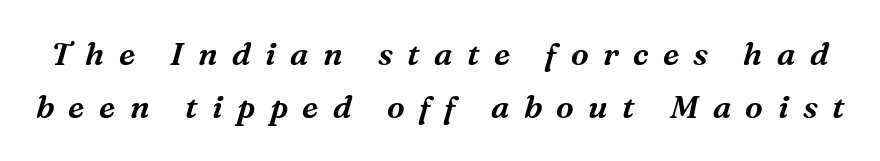
The image shows 32 px serif type, italic (leaning right); set normal line spacing (1.67x), unusually wide letter spacing (+0.45 em), not underlined; medium stroke contrast and a medium x-height.
